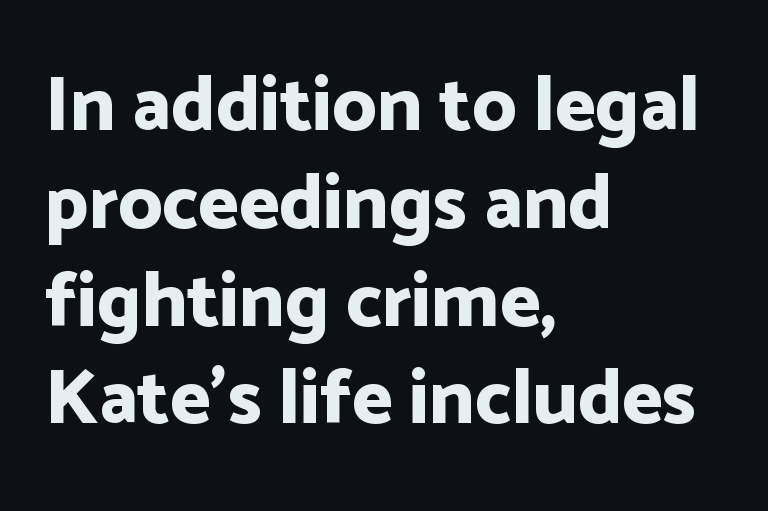
{"serif": "no", "italic": "no", "bold": "yes", "weight": "bold", "width": "normal", "stroke_contrast": "low", "x_height": "medium", "monospaced": "no", "underline": "no", "align": "left", "line_spacing": "normal", "line_spacing_ratio": 1.27, "letter_spacing": "normal", "letter_spacing_em": 0.0, "glyph_px": 77}
